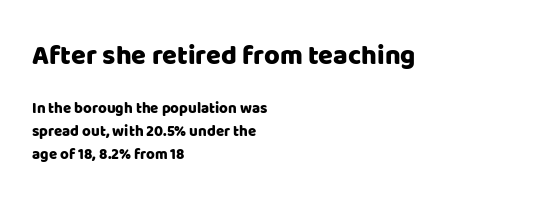
{"italic": "no", "underline": "no", "align": "left", "line_spacing": "normal", "line_spacing_ratio": 1.53, "letter_spacing": "normal", "letter_spacing_em": 0.0, "larger_block": "first", "size_ratio": 1.8, "glyph_px": 27}
